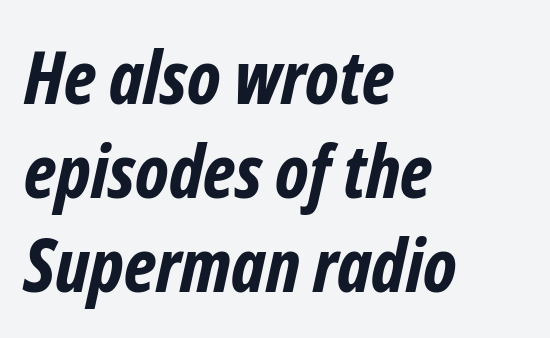
How heavy is the stroke? Heavy — this is a bold. Do the characters align in a grid? No, the font is proportional. Each row of text sits above clean, open space. This sample keeps an unexceptional amount of space between lines.
